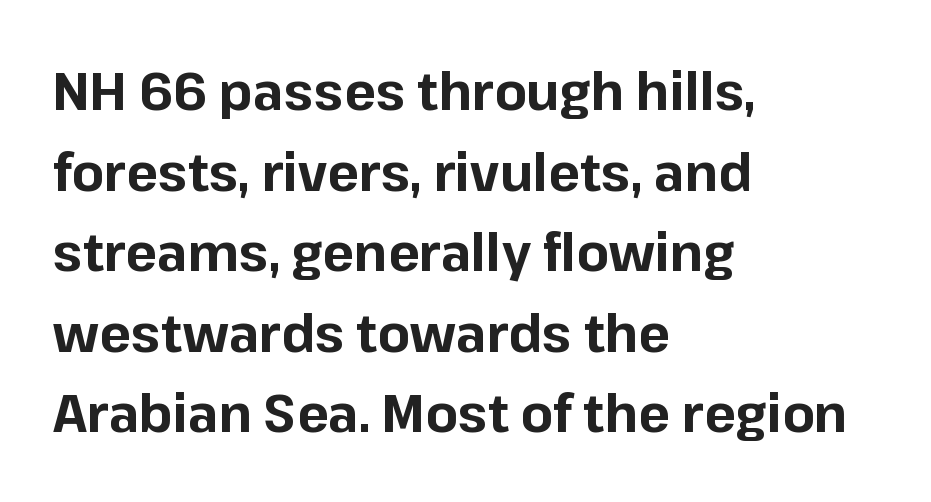
{"serif": "no", "italic": "no", "bold": "yes", "weight": "bold", "width": "normal", "stroke_contrast": "low", "x_height": "medium", "monospaced": "no", "underline": "no", "align": "left", "line_spacing": "normal", "line_spacing_ratio": 1.52, "letter_spacing": "normal", "letter_spacing_em": 0.0, "glyph_px": 53}
